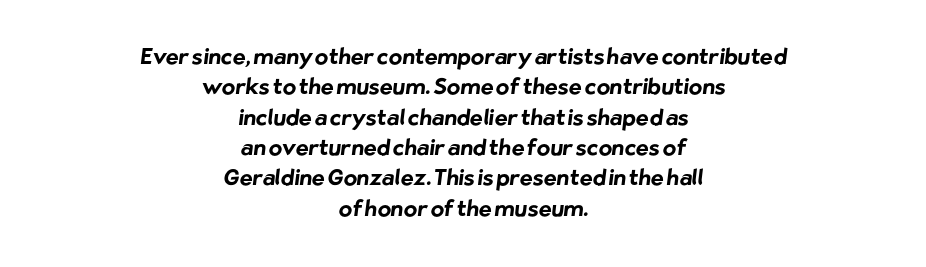
{"bold": "yes", "underline": "no", "align": "center", "line_spacing": "normal", "line_spacing_ratio": 1.38, "letter_spacing": "normal", "letter_spacing_em": 0.0, "glyph_px": 22}
